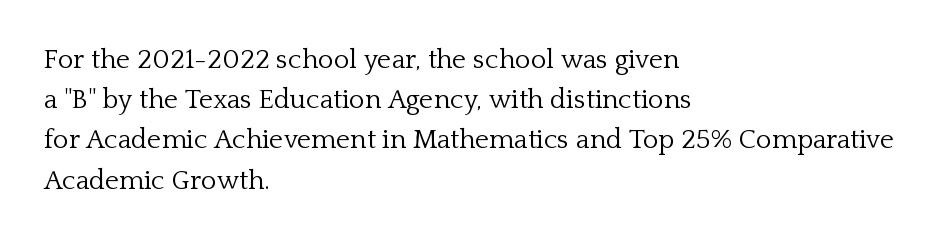
The paragraph shown leans on its left margin. Has an underline been added? It has not. The font's upright variant was chosen for this text. The cut favours lightness, reaching ordinary text weight at its darkest.
